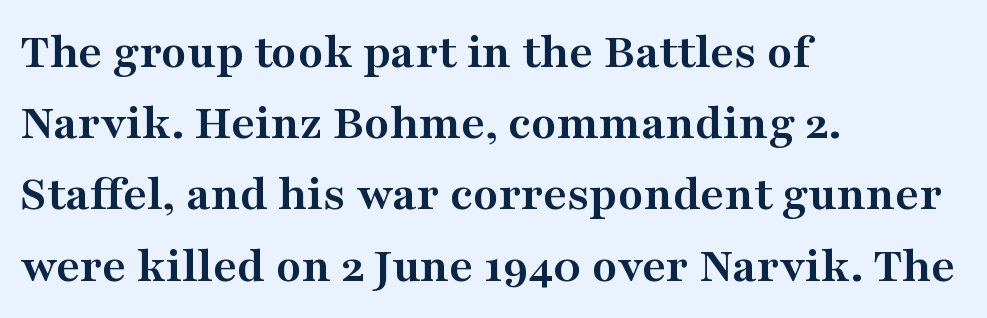
Q: Is the text bold? A: Yes.
Q: Is the text italic (slanted)? A: No, it is upright.
Q: Is the typeface a serif or a sans-serif typeface? A: Serif.
Q: Is the text underlined? A: No.
Q: How is the paragraph aligned? A: Left-aligned.
Q: Is the spacing between letters normal or unusually wide? A: Normal.
Q: Is the spacing between lines tight, normal or loose? A: Normal.
Q: Width (condensed, normal, or wide)? A: Wide.
Q: Stroke contrast? A: Medium.
Q: x-height? A: Medium.
Q: Monospaced? A: No.
